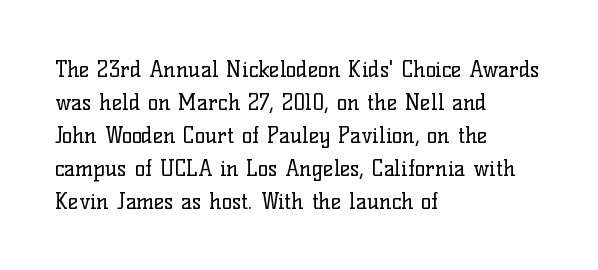
{"italic": "no", "bold": "no", "underline": "no", "align": "left", "line_spacing": "normal", "line_spacing_ratio": 1.5, "letter_spacing": "normal", "letter_spacing_em": 0.0, "glyph_px": 22}
